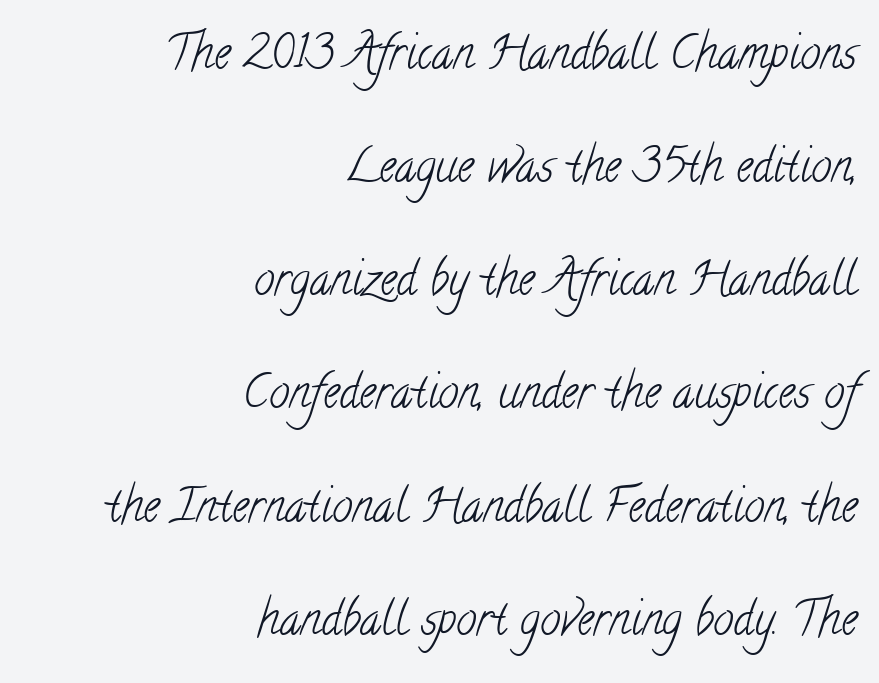
Underline: absent. How would I describe the line gaps? Wide and relaxed. Here the glyphs are tracked normally, forming tight word shapes. Is the stroke heavy? The answer is a plain regular-or-lighter.
